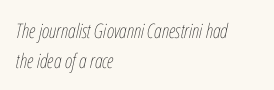
Q: Is the text bold? A: No.
Q: Is the text italic (slanted)? A: Yes, it leans right by about 12 degrees.
Q: Is the text underlined? A: No.
Q: How is the paragraph aligned? A: Left-aligned.
Q: Is the spacing between letters normal or unusually wide? A: Normal.
Q: Is the spacing between lines tight, normal or loose? A: Normal.
